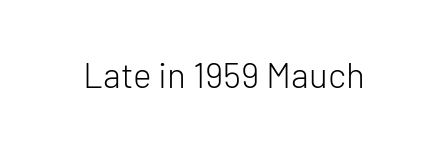
Q: Is the text bold? A: No.
Q: Is the text italic (slanted)? A: No, it is upright.
Q: Is the typeface a serif or a sans-serif typeface? A: Sans-serif.
Q: Is the text underlined? A: No.
Q: Is the spacing between letters normal or unusually wide? A: Normal.
Q: Width (condensed, normal, or wide)? A: Normal.
Q: Stroke contrast? A: Low.
Q: x-height? A: Medium.
Q: Monospaced? A: No.
